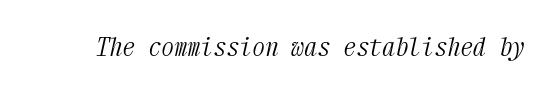
Q: Is the text bold? A: No.
Q: Is the text italic (slanted)? A: Yes, it leans right by about 12 degrees.
Q: Is the text underlined? A: No.
Q: Is the spacing between letters normal or unusually wide? A: Normal.
